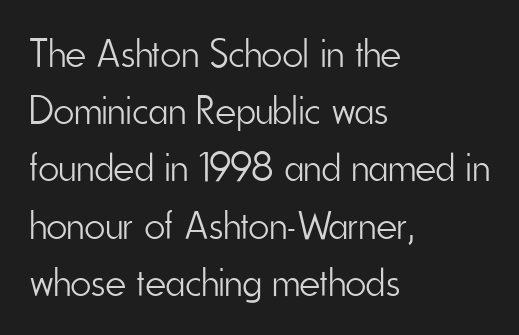
The image shows 40 px light, condensed sans-serif type, upright; set left-aligned, normal line spacing (1.43x), normal letter spacing, not underlined; low stroke contrast and a small x-height.
